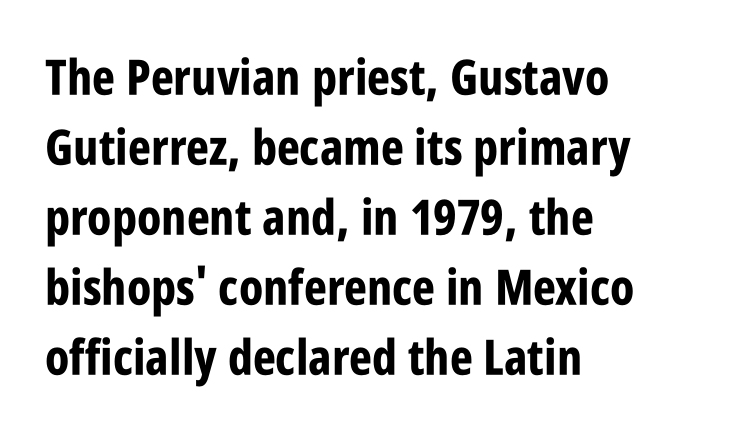
The image shows 49 px bold, condensed sans-serif type, upright; set left-aligned, normal line spacing (1.43x), normal letter spacing, not underlined; low stroke contrast and a large x-height.
